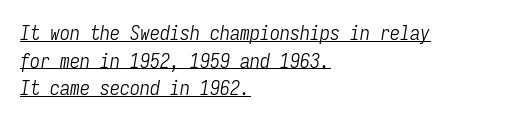
Q: Is the text bold? A: No.
Q: Is the text italic (slanted)? A: Yes, it leans right by about 9 degrees.
Q: Is the text underlined? A: Yes.
Q: How is the paragraph aligned? A: Left-aligned.
Q: Is the spacing between letters normal or unusually wide? A: Normal.
Q: Is the spacing between lines tight, normal or loose? A: Normal.
